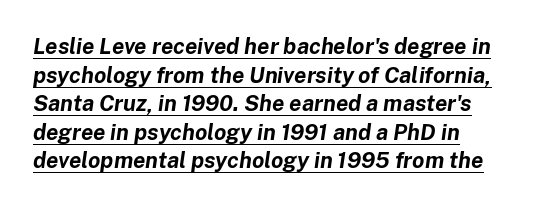
Q: Is the text bold? A: Yes.
Q: Is the text italic (slanted)? A: Yes, it leans right by about 8 degrees.
Q: Is the text underlined? A: Yes.
Q: How is the paragraph aligned? A: Left-aligned.
Q: Is the spacing between letters normal or unusually wide? A: Normal.
Q: Is the spacing between lines tight, normal or loose? A: Normal.
